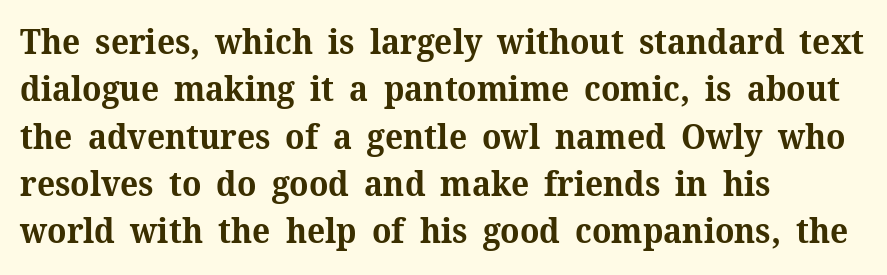
Q: Is the text bold? A: Yes.
Q: Is the text italic (slanted)? A: No, it is upright.
Q: Is the typeface a serif or a sans-serif typeface? A: Serif.
Q: Is the text underlined? A: No.
Q: How is the paragraph aligned? A: Left-aligned.
Q: Is the spacing between letters normal or unusually wide? A: Normal.
Q: Is the spacing between lines tight, normal or loose? A: Normal.
Q: Width (condensed, normal, or wide)? A: Normal.
Q: Stroke contrast? A: Medium.
Q: x-height? A: Medium.
Q: Monospaced? A: No.
